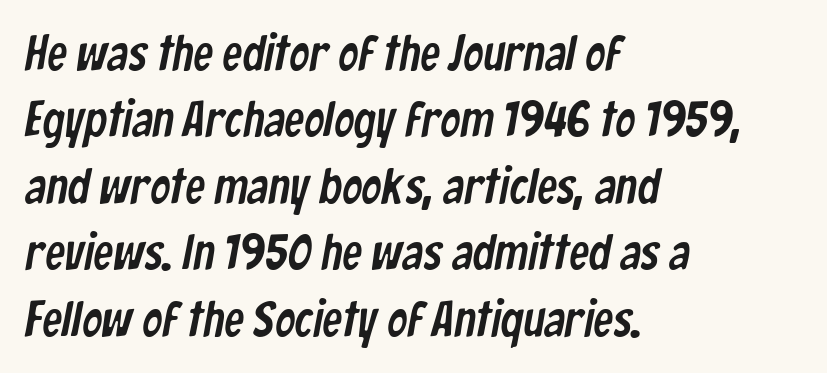
Caption: multi-line text, flush left, ragged right. Clear beneath every line of the passage. The gaps between neighbouring characters are ordinary and unremarkable. Do the characters align in a grid? No, the font is proportional.
